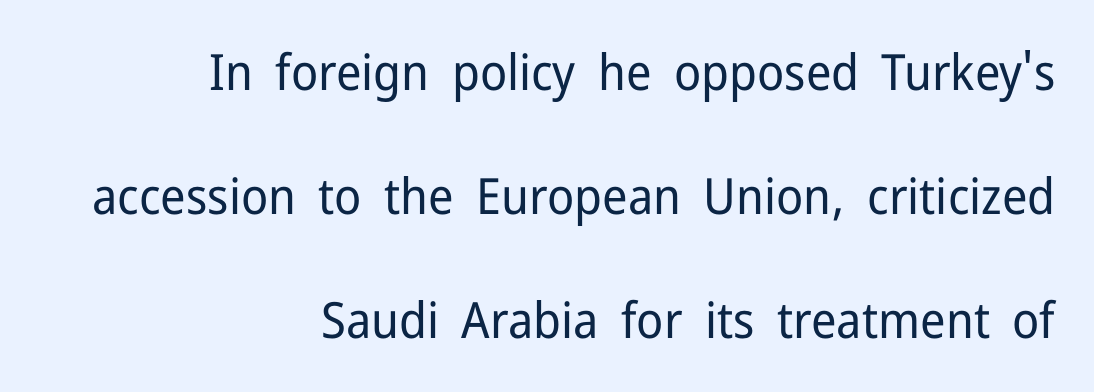
The image shows 50 px regular-weight sans-serif type, upright; set right-aligned, loose line spacing (2.48x), normal letter spacing, not underlined; low stroke contrast and a medium x-height.
